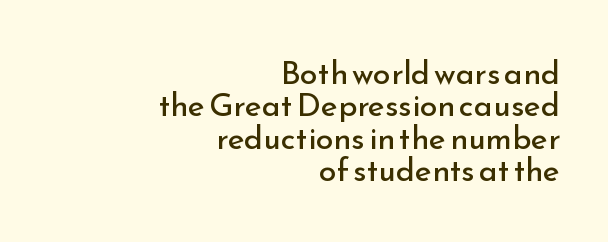
Q: Is the text bold? A: No.
Q: Is the text italic (slanted)? A: No, it is upright.
Q: Is the typeface a serif or a sans-serif typeface? A: Sans-serif.
Q: Is the text underlined? A: No.
Q: How is the paragraph aligned? A: Right-aligned.
Q: Is the spacing between letters normal or unusually wide? A: Normal.
Q: Is the spacing between lines tight, normal or loose? A: Tight.
Q: Width (condensed, normal, or wide)? A: Normal.
Q: Stroke contrast? A: Low.
Q: x-height? A: Small.
Q: Monospaced? A: No.
